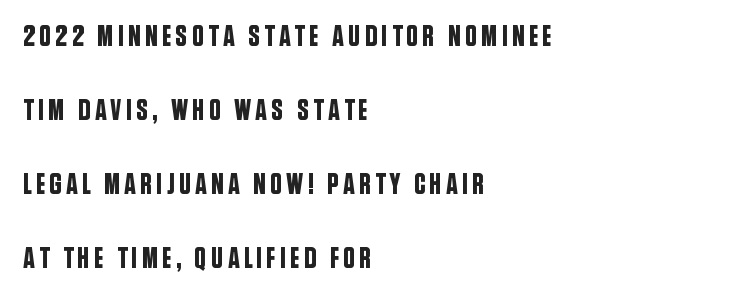
Descender tails drop into unmarked territory. Teacher's note: observe the even left margin — that is flush-left alignment. The face used here is proportionally spaced, like ordinary book or web type. A great deal of white space separates one row of letters from the next.
